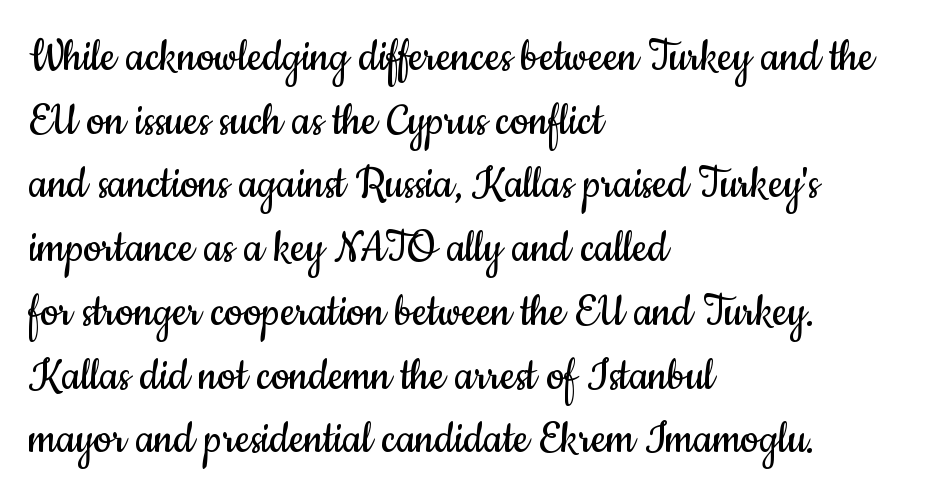
{"serif": "no", "bold": "no", "weight": "regular", "width": "condensed", "stroke_contrast": "low", "x_height": "small", "monospaced": "no", "underline": "no", "align": "left", "line_spacing": "normal", "line_spacing_ratio": 1.25, "letter_spacing": "normal", "letter_spacing_em": 0.0, "glyph_px": 51}
